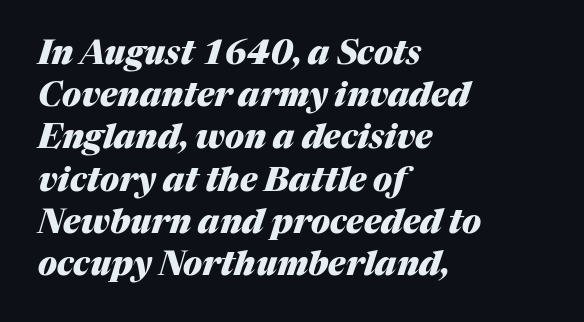
Q: Is the text bold? A: Yes.
Q: Is the text italic (slanted)? A: Yes, it leans right by about 17 degrees.
Q: Is the text underlined? A: No.
Q: How is the paragraph aligned? A: Left-aligned.
Q: Is the spacing between letters normal or unusually wide? A: Normal.
Q: Is the spacing between lines tight, normal or loose? A: Normal.
Q: Width (condensed, normal, or wide)? A: Normal.
Q: Stroke contrast? A: Medium.
Q: x-height? A: Medium.
Q: Monospaced? A: No.
